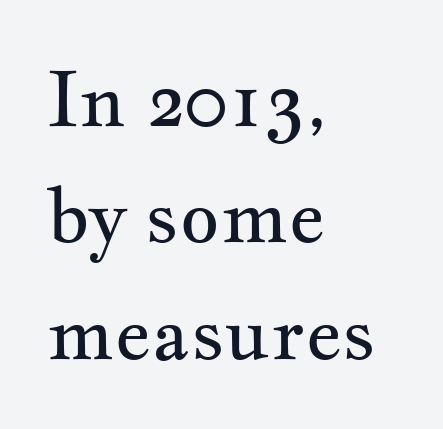
{"serif": "yes", "italic": "no", "bold": "no", "weight": "regular", "width": "wide", "stroke_contrast": "medium", "x_height": "small", "monospaced": "no", "underline": "no", "align": "left", "line_spacing": "normal", "line_spacing_ratio": 1.51, "letter_spacing": "normal", "letter_spacing_em": 0.0, "glyph_px": 77}
